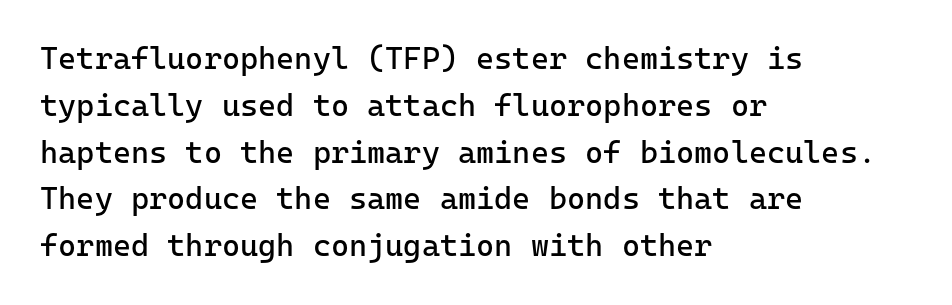
{"serif": "no", "italic": "no", "bold": "no", "weight": "regular", "width": "normal", "stroke_contrast": "low", "x_height": "medium", "monospaced": "yes", "underline": "no", "align": "left", "line_spacing": "normal", "line_spacing_ratio": 1.51, "letter_spacing": "normal", "letter_spacing_em": 0.0, "glyph_px": 31}
